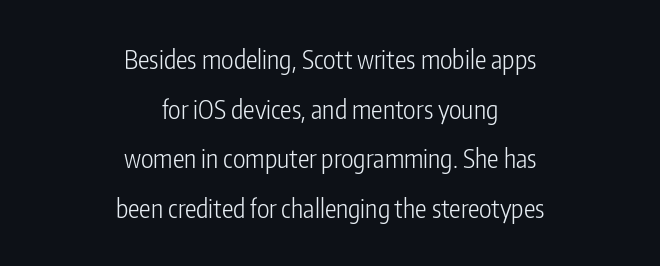
Every row of glyphs is offset so its center matches the block's center. The gaps between neighbouring characters are ordinary and unremarkable. This reads as an unemphasized weight, regular at the heaviest. Style check: upright.
